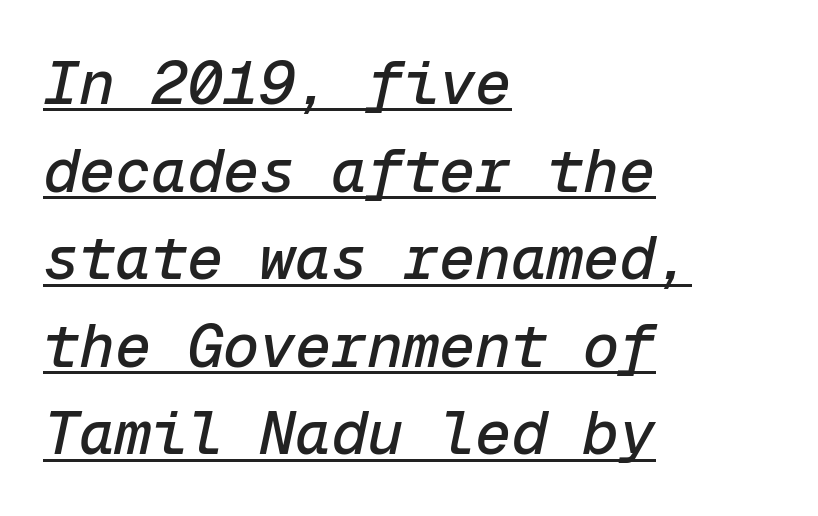
The image shows 60 px text type, italic (leaning right), monospaced; set left-aligned, normal line spacing (1.46x), normal letter spacing, underlined; low stroke contrast and a medium x-height.
